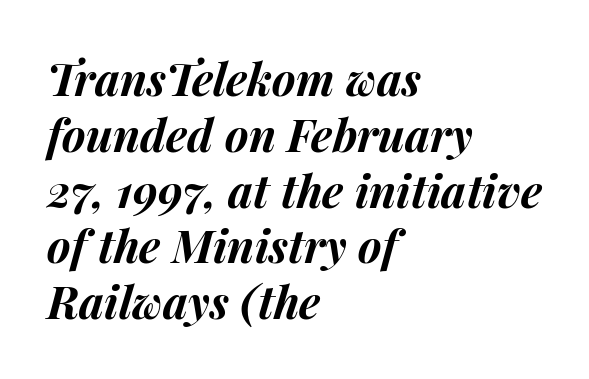
{"italic": "yes", "lean": "right", "slant_degrees": 15, "bold": "yes", "weight": "bold", "width": "normal", "stroke_contrast": "medium", "x_height": "medium", "monospaced": "no", "underline": "no", "align": "left", "line_spacing_ratio": 1.24, "letter_spacing": "normal", "letter_spacing_em": 0.0, "glyph_px": 45}
